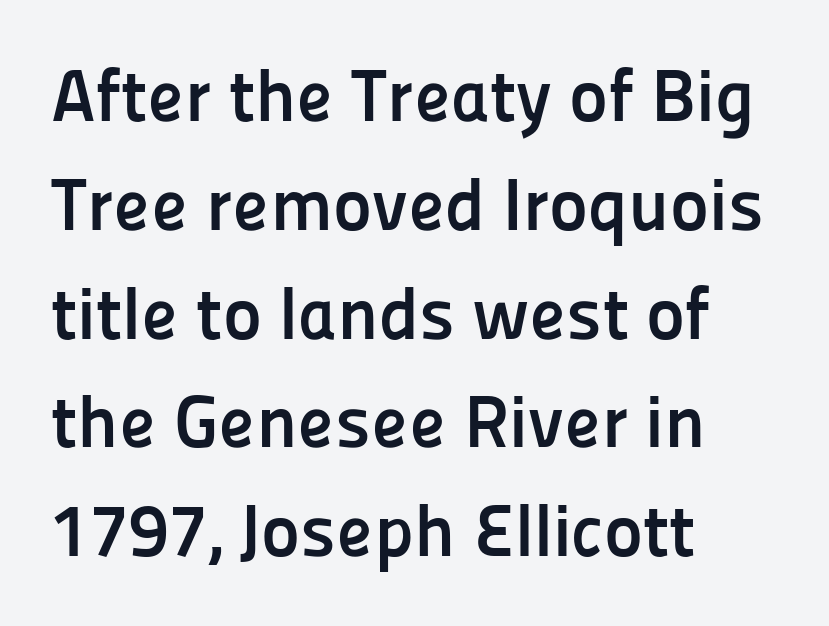
The image shows 74 px semibold sans-serif type, upright; set left-aligned, normal line spacing (1.47x), normal letter spacing, not underlined; low stroke contrast and a medium x-height.
